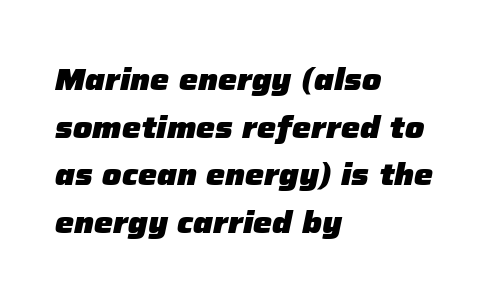
Q: Is the text bold? A: Yes.
Q: Is the text italic (slanted)? A: Yes, it leans right by about 12 degrees.
Q: Is the text underlined? A: No.
Q: How is the paragraph aligned? A: Left-aligned.
Q: Is the spacing between letters normal or unusually wide? A: Normal.
Q: Is the spacing between lines tight, normal or loose? A: Normal.
Q: Width (condensed, normal, or wide)? A: Normal.
Q: Stroke contrast? A: Low.
Q: x-height? A: Medium.
Q: Monospaced? A: No.
